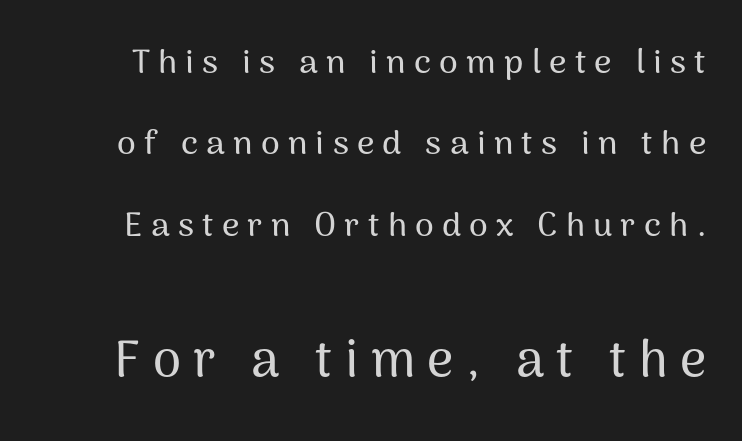
{"serif": "no", "italic": "no", "width": "normal", "stroke_contrast": "medium", "x_height": "medium", "monospaced": "no", "underline": "no", "line_spacing": "loose", "line_spacing_ratio": 2.39, "letter_spacing": "wide", "letter_spacing_em": 0.24, "larger_block": "second", "size_ratio": 1.5, "glyph_px": 51}
